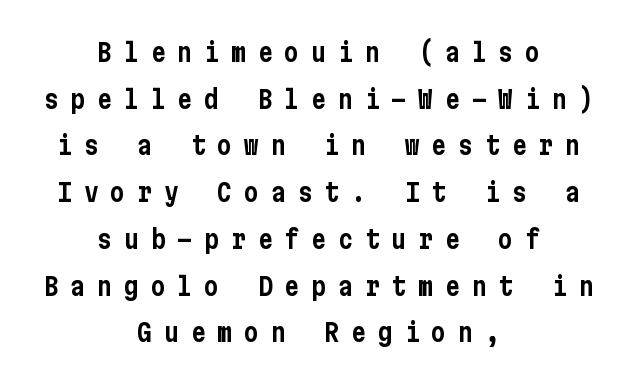
Q: Is the text italic (slanted)? A: No, it is upright.
Q: Is the text underlined? A: No.
Q: How is the paragraph aligned? A: Centered.
Q: Is the spacing between letters normal or unusually wide? A: Unusually wide.
